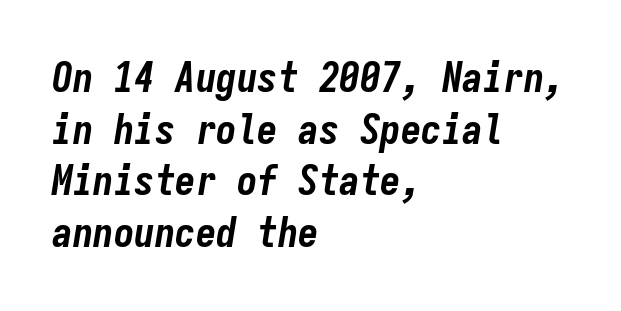
{"italic": "yes", "lean": "right", "slant_degrees": 9, "bold": "yes", "weight": "bold", "width": "condensed", "stroke_contrast": "low", "x_height": "medium", "monospaced": "yes", "underline": "no", "align": "left", "line_spacing": "normal", "line_spacing_ratio": 1.26, "letter_spacing": "normal", "letter_spacing_em": 0.0, "glyph_px": 41}
